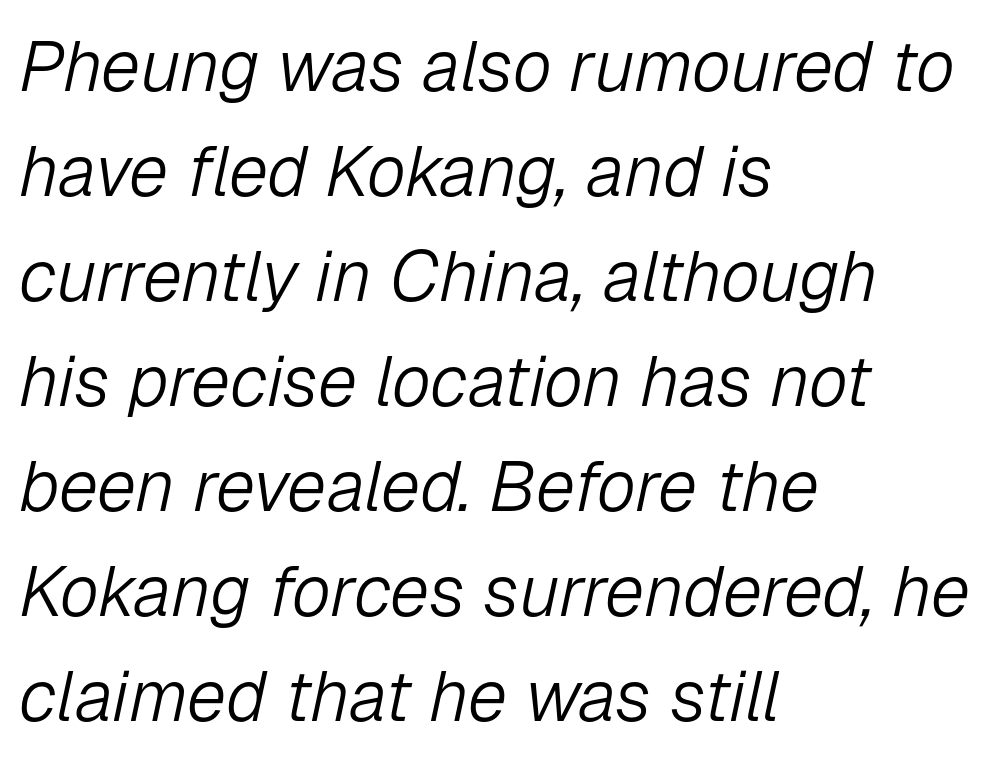
The image shows 71 px light type, italic (leaning right); set left-aligned, normal line spacing (1.48x), normal letter spacing, not underlined; low stroke contrast and a medium x-height.
